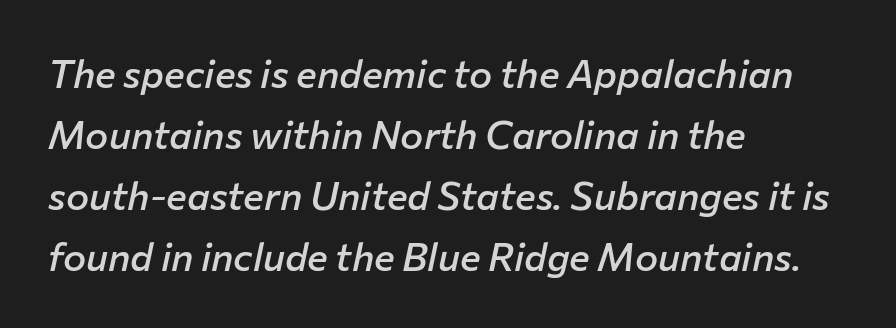
Nobody touched the tracking dial on this one. The rendering uses a semibold face; strokes are thickened but not to full bold. This rendering uses left alignment, leaving the right contour irregular. This sample uses an oblique cut, with every glyph tilted off the vertical. A bare baseline throughout the passage. You could not count columns in this text — the font is proportionally spaced.
